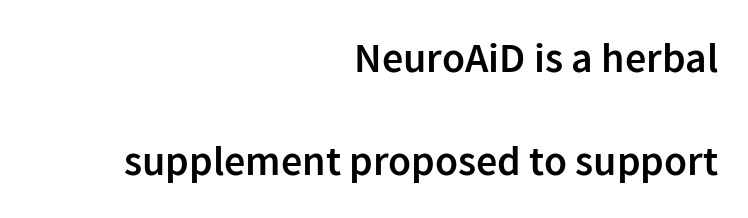
{"serif": "no", "italic": "no", "bold": "semi", "weight": "semibold", "width": "normal", "stroke_contrast": "low", "x_height": "medium", "monospaced": "no", "underline": "no", "align": "right", "line_spacing": "loose", "line_spacing_ratio": 2.46, "letter_spacing": "normal", "letter_spacing_em": 0.0, "glyph_px": 42}
